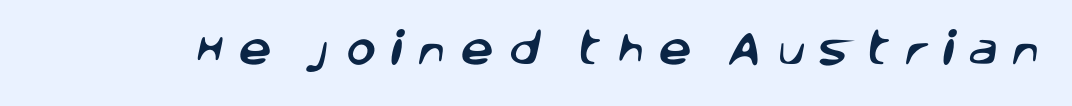
{"serif": "no", "width": "normal", "stroke_contrast": "low", "x_height": "large", "monospaced": "no", "underline": "no", "letter_spacing": "wide", "letter_spacing_em": 0.38, "glyph_px": 37}
